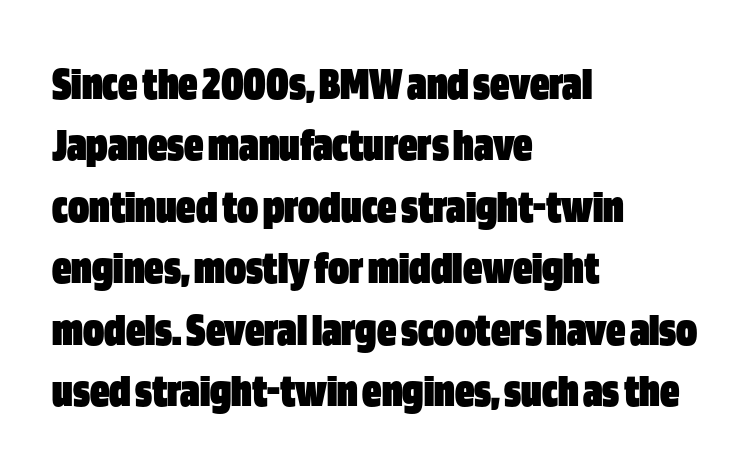
This is sans-serif lettering, the kind often seen on screens and signage. The text block is weighted toward the left margin, trailing off unevenly rightward. The line-height multiplier appears to be the usual default. Is this a fixed-width face? No — the glyphs have proportional, varying widths.
